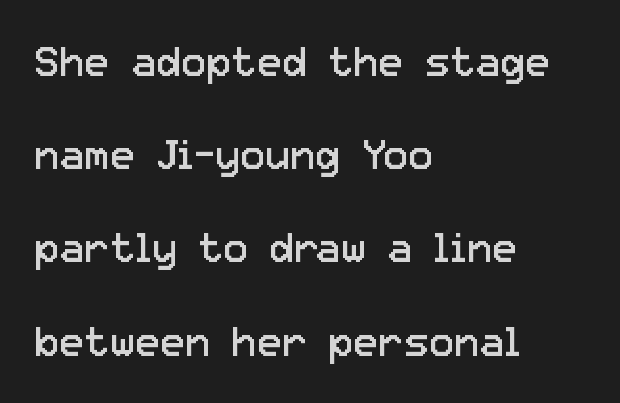
{"serif": "no", "italic": "no", "bold": "no", "weight": "regular", "width": "normal", "stroke_contrast": "low", "x_height": "medium", "monospaced": "no", "underline": "no", "align": "left", "line_spacing": "loose", "line_spacing_ratio": 2.22, "letter_spacing": "normal", "letter_spacing_em": 0.0, "glyph_px": 42}
